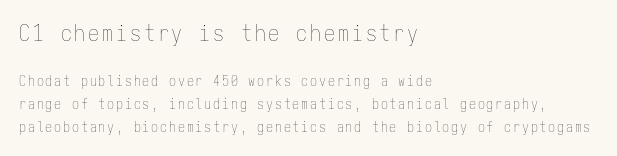
Q: Is the text bold? A: No.
Q: Is the text italic (slanted)? A: No, it is upright.
Q: Is the text underlined? A: No.
Q: How is the paragraph aligned? A: Left-aligned.
Q: Is the spacing between lines tight, normal or loose? A: Normal.
Q: Which block of text is set in a larger size, the first (top) or the second (bottom)? A: The first (top) one.
